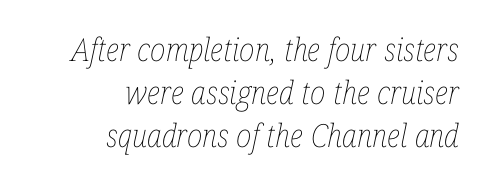
{"italic": "yes", "lean": "right", "slant_degrees": 12, "bold": "no", "weight": "thin", "width": "condensed", "stroke_contrast": "low", "x_height": "medium", "monospaced": "no", "underline": "no", "align": "right", "line_spacing": "normal", "line_spacing_ratio": 1.35, "letter_spacing": "normal", "letter_spacing_em": 0.0, "glyph_px": 32}
